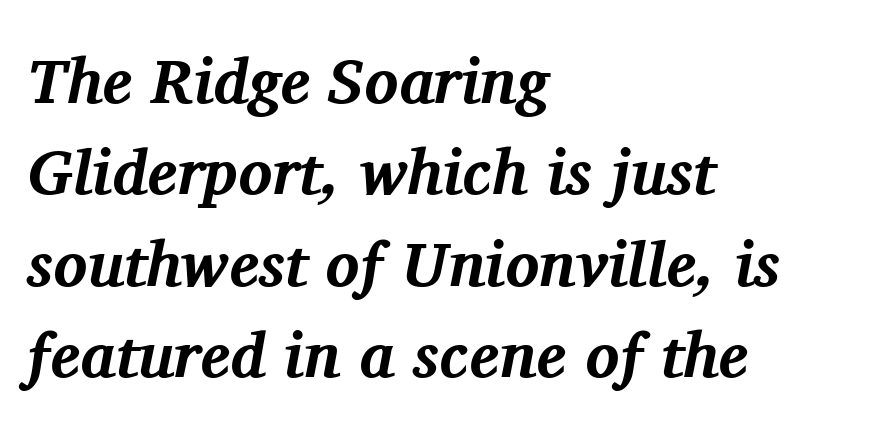
The image shows 63 px bold serif type, italic (leaning right); set left-aligned, normal line spacing (1.45x), normal letter spacing, not underlined; medium stroke contrast and a medium x-height.
